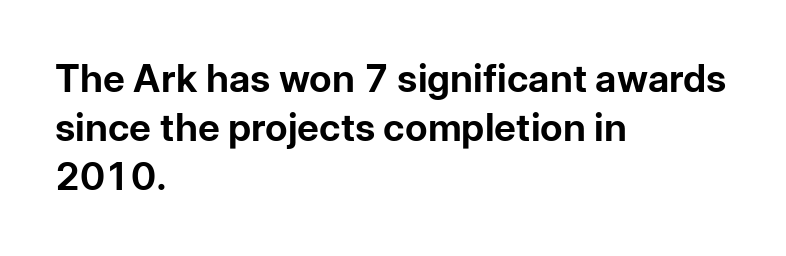
{"serif": "no", "italic": "no", "bold": "yes", "weight": "bold", "width": "normal", "stroke_contrast": "low", "x_height": "medium", "monospaced": "no", "underline": "no", "align": "left", "line_spacing": "normal", "line_spacing_ratio": 1.29, "letter_spacing": "normal", "letter_spacing_em": 0.0, "glyph_px": 38}
